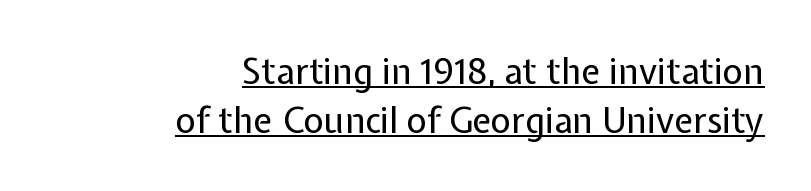
Q: Is the text bold? A: No.
Q: Is the text italic (slanted)? A: No, it is upright.
Q: Is the typeface a serif or a sans-serif typeface? A: Sans-serif.
Q: Is the text underlined? A: Yes.
Q: How is the paragraph aligned? A: Right-aligned.
Q: Is the spacing between letters normal or unusually wide? A: Normal.
Q: Is the spacing between lines tight, normal or loose? A: Normal.
Q: Width (condensed, normal, or wide)? A: Normal.
Q: Stroke contrast? A: Low.
Q: x-height? A: Medium.
Q: Monospaced? A: No.
